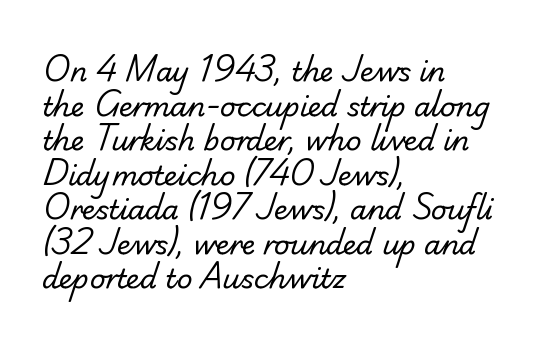
Q: Is the text bold? A: No.
Q: Is the text underlined? A: No.
Q: How is the paragraph aligned? A: Left-aligned.
Q: Is the spacing between letters normal or unusually wide? A: Normal.
Q: Is the spacing between lines tight, normal or loose? A: Normal.
